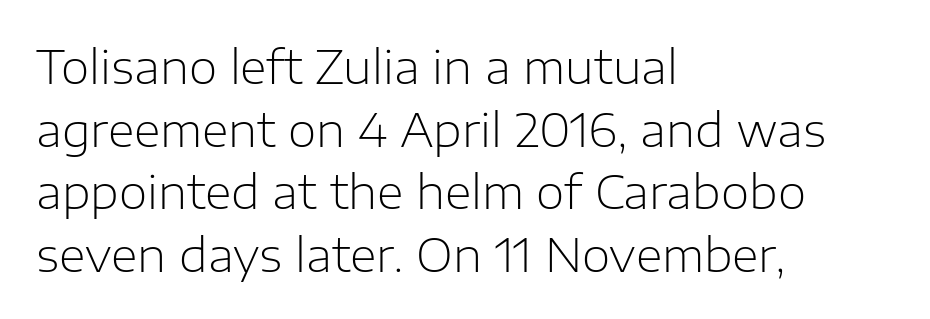
The image shows 46 px light sans-serif type, upright; set left-aligned, normal line spacing (1.36x), normal letter spacing, not underlined; low stroke contrast and a medium x-height.
